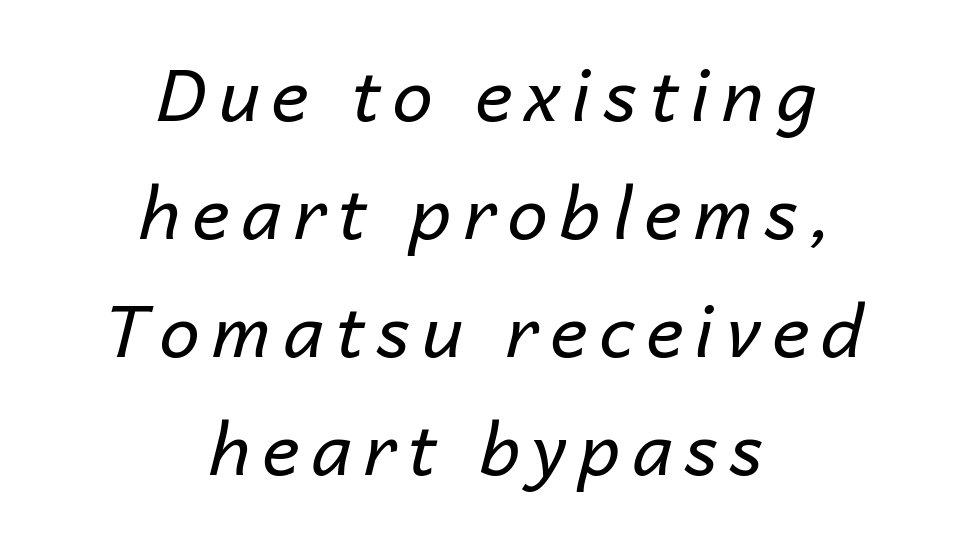
Is this a fixed-width face? No — the glyphs have proportional, varying widths. Visually the block forms a symmetrical silhouette, jagged on both flanks. Rule under the text: the space is simply empty. Emphasis-style slanted type is in use. The characters are drawn with everyday or finer stroke widths.
